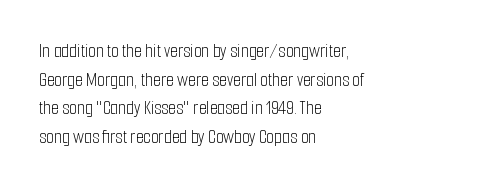
The image shows 20 px text type, upright; set left-aligned, normal line spacing (1.43x), normal letter spacing, not underlined.
